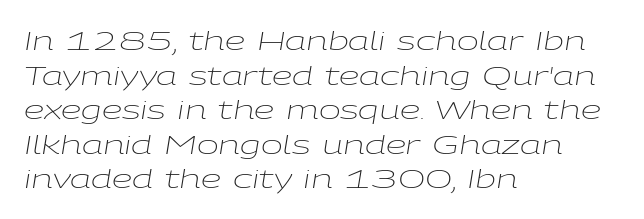
Tracking value appears to be zero — textbook default spacing. Heft: none added — not bold. This rendering features lettering with no underline. The typesetter chose a ragged-right arrangement here. The designer left line spacing at the default.
